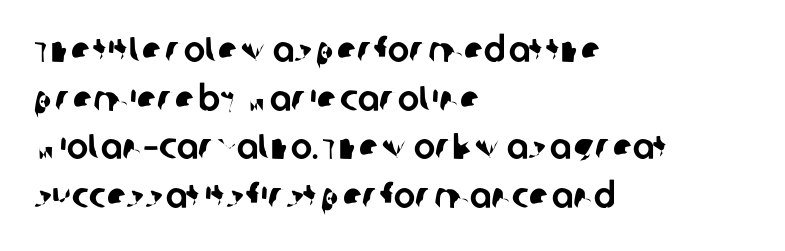
{"serif": "no", "width": "normal", "stroke_contrast": "low", "x_height": "large", "monospaced": "no", "underline": "no", "align": "left", "line_spacing": "normal", "line_spacing_ratio": 1.35, "letter_spacing": "normal", "letter_spacing_em": 0.0, "glyph_px": 36}
